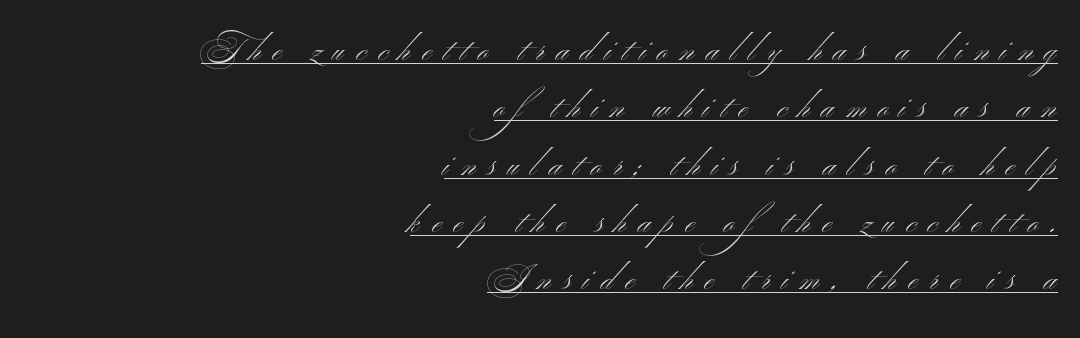
This rendering widens character spacing well past its baseline value. Do the characters align in a grid? No, the font is proportional. What kind of face is this? One without serifs — a sans. Teacher's note: observe the even right margin — that is flush-right alignment.
